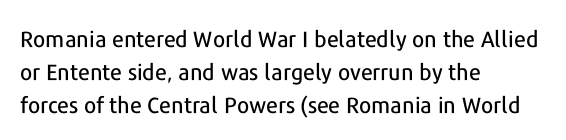
{"italic": "no", "underline": "no", "align": "left", "line_spacing": "normal", "line_spacing_ratio": 1.49, "letter_spacing": "normal", "letter_spacing_em": 0.0, "glyph_px": 22}
